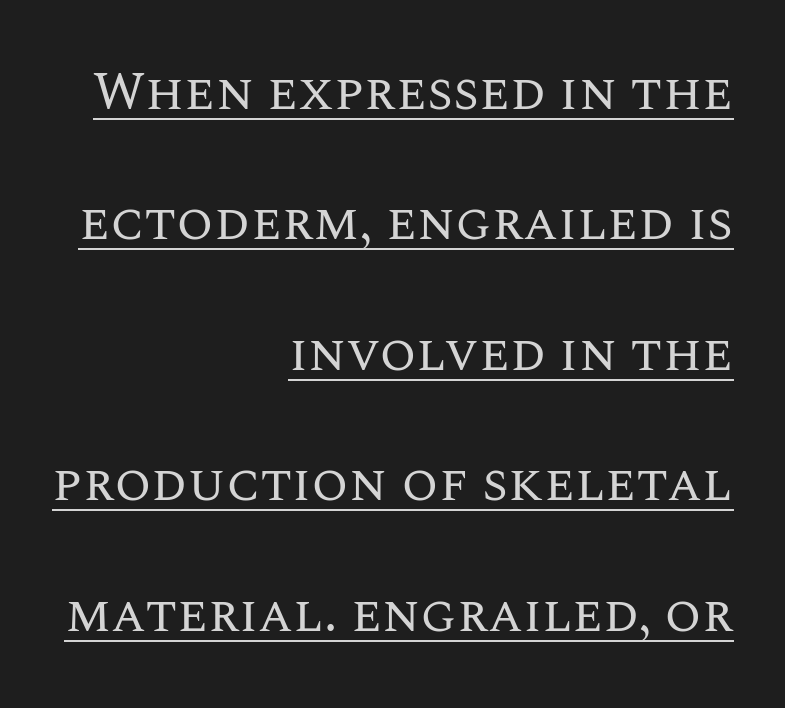
{"italic": "no", "bold": "no", "weight": "regular", "width": "normal", "stroke_contrast": "medium", "x_height": "large", "monospaced": "no", "underline": "yes", "align": "right", "line_spacing": "loose", "line_spacing_ratio": 2.46, "letter_spacing": "normal", "letter_spacing_em": 0.0, "glyph_px": 53}
